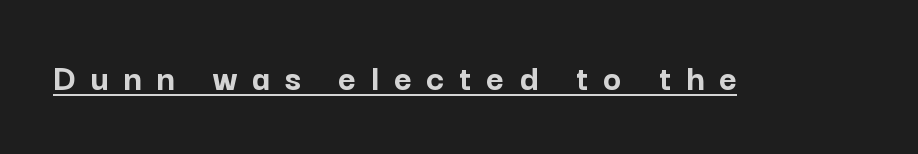
The image shows 38 px semibold sans-serif type, upright; set unusually wide letter spacing (+0.39 em), underlined; low stroke contrast and a medium x-height.
